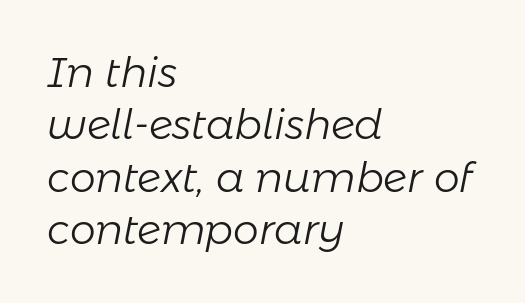
Unmarked baselines from the first word to the last. Is the type slanted? Yes — the strokes lean at a clear angle. This sample has the flowing, uneven cadence of proportional lettering. Each stroke keeps to a modest, everyday thickness or less. A classic flush-left, rag-right setting is used for this passage.
